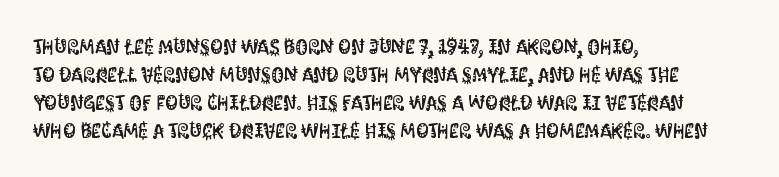
Q: Is the text italic (slanted)? A: No, it is upright.
Q: Is the text underlined? A: No.
Q: How is the paragraph aligned? A: Left-aligned.
Q: Is the spacing between letters normal or unusually wide? A: Normal.
Q: Is the spacing between lines tight, normal or loose? A: Normal.
